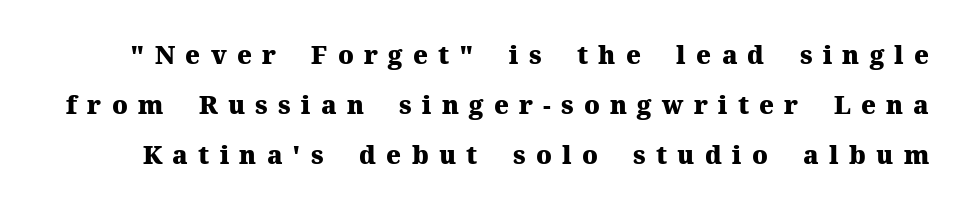
Q: Is the text bold? A: Yes.
Q: Is the text italic (slanted)? A: No, it is upright.
Q: Is the text underlined? A: No.
Q: Is the spacing between letters normal or unusually wide? A: Unusually wide.
Q: Is the spacing between lines tight, normal or loose? A: Loose.
